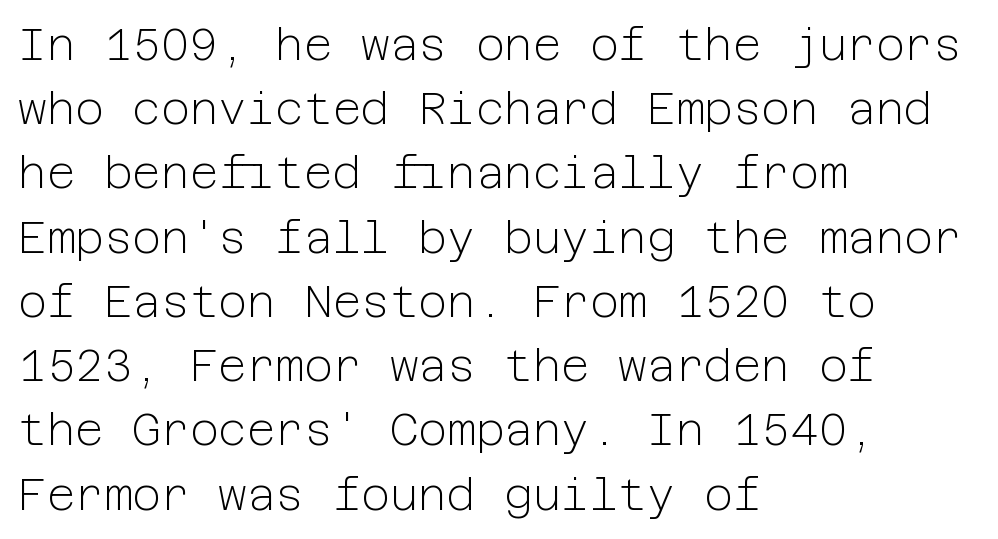
The image shows 44 px light sans-serif type, upright; set left-aligned, normal line spacing (1.46x), normal letter spacing, not underlined; low stroke contrast and a medium x-height.
